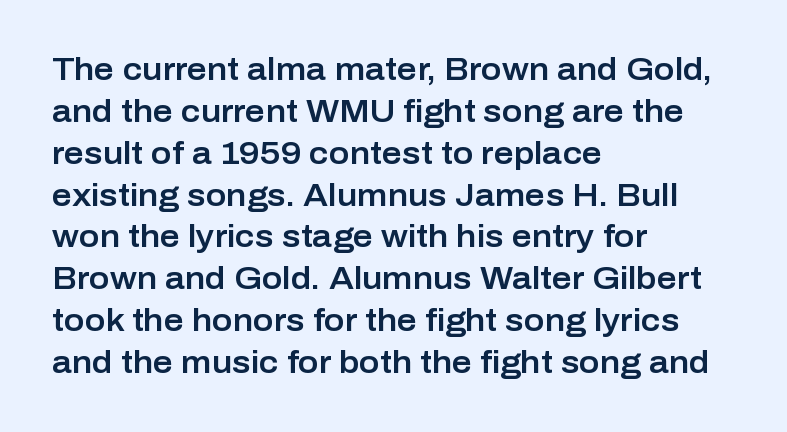
Each line starts at the same left margin while the right side varies. A typesetter would call this proportional, since set widths differ per character. Notice how descenders clear the ascenders below comfortably — that's standard leading. Descenders are the only things crossing below the line.
